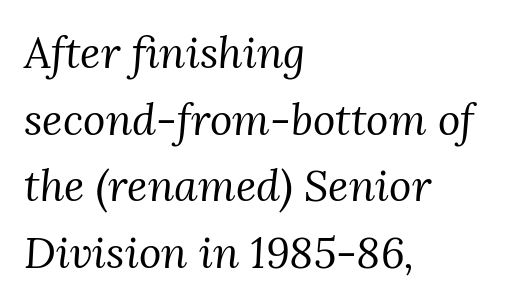
Q: Is the text bold? A: No.
Q: Is the text italic (slanted)? A: Yes, it leans right by about 3 degrees.
Q: Is the typeface a serif or a sans-serif typeface? A: Serif.
Q: Is the text underlined? A: No.
Q: How is the paragraph aligned? A: Left-aligned.
Q: Is the spacing between letters normal or unusually wide? A: Normal.
Q: Is the spacing between lines tight, normal or loose? A: Normal.
Q: Width (condensed, normal, or wide)? A: Normal.
Q: Stroke contrast? A: Medium.
Q: x-height? A: Medium.
Q: Monospaced? A: No.
